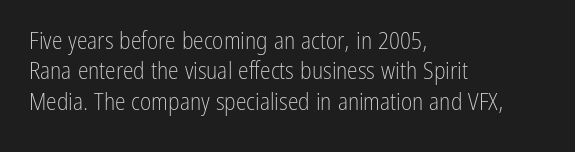
The image shows 24 px text type, upright; set left-aligned, normal line spacing (1.27x), normal letter spacing, not underlined.
